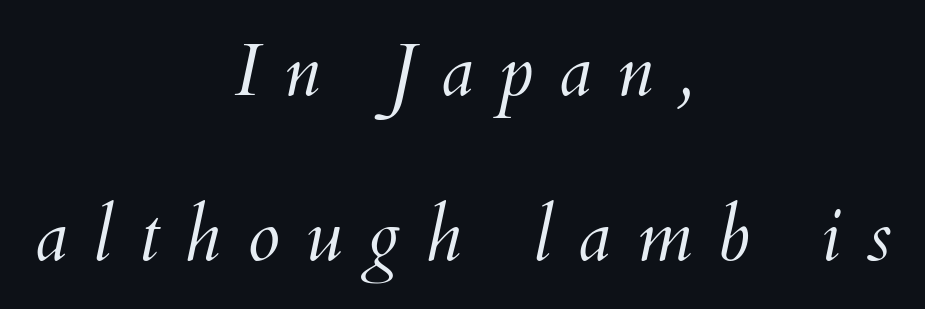
Unbolded letterforms with no extra heft. Underline: absent. Does the leading feel generous? Absolutely, it's lavish. Casual observation: everything's sitting right in the middle. In terms of posture, this sample is oblique.
